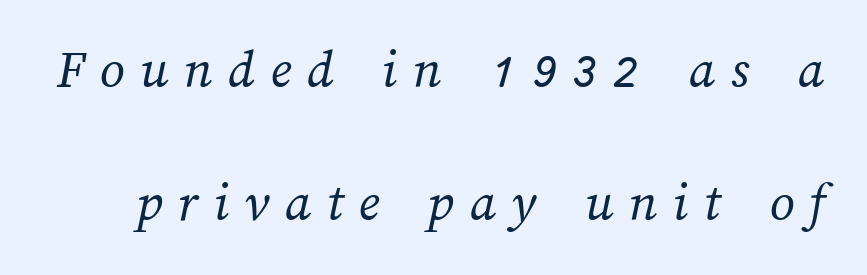
Q: Is the text bold? A: No.
Q: Is the text underlined? A: No.
Q: Is the spacing between letters normal or unusually wide? A: Unusually wide.
Q: Is the spacing between lines tight, normal or loose? A: Loose.
Q: Width (condensed, normal, or wide)? A: Normal.
Q: Stroke contrast? A: Medium.
Q: x-height? A: Medium.
Q: Monospaced? A: No.
